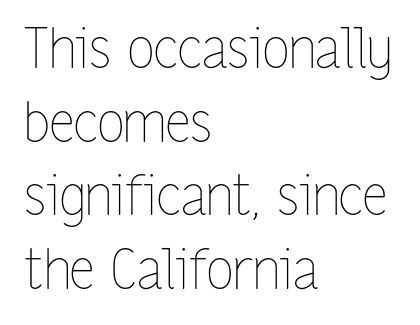
The image shows 55 px thin, condensed type, upright; set left-aligned, normal line spacing (1.34x), normal letter spacing, not underlined; low stroke contrast and a medium x-height.
